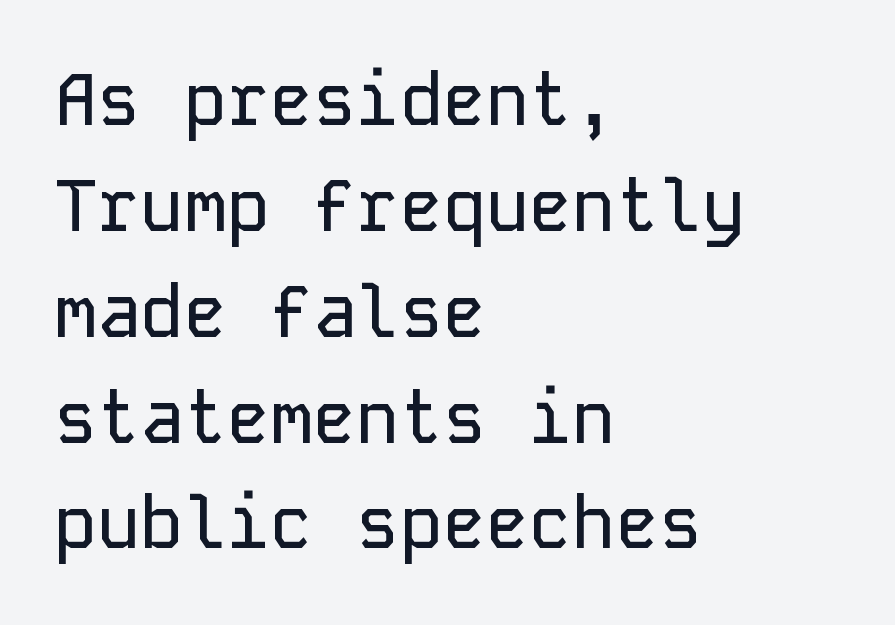
Q: Is the text italic (slanted)? A: No, it is upright.
Q: Is the typeface a serif or a sans-serif typeface? A: Sans-serif.
Q: Is the text underlined? A: No.
Q: How is the paragraph aligned? A: Left-aligned.
Q: Is the spacing between letters normal or unusually wide? A: Normal.
Q: Is the spacing between lines tight, normal or loose? A: Normal.
Q: Width (condensed, normal, or wide)? A: Normal.
Q: Stroke contrast? A: Low.
Q: x-height? A: Medium.
Q: Monospaced? A: Yes.
